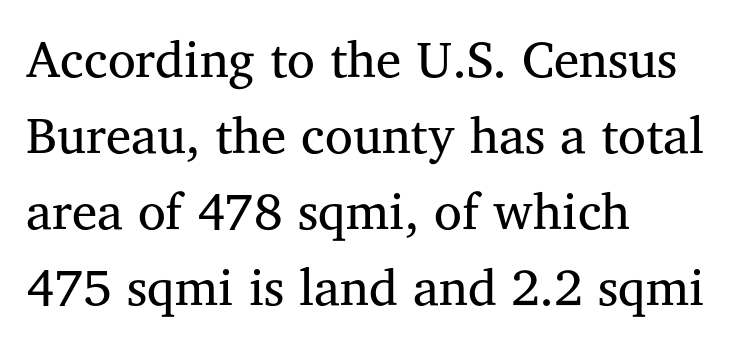
The image shows 51 px regular-weight serif type, upright; set left-aligned, normal line spacing (1.49x), normal letter spacing, not underlined; medium stroke contrast and a medium x-height.
